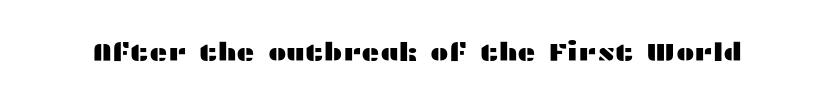
If you drew a line through each stem, it would be perfectly vertical. Characters follow at the spacing the type designer built in. The words here are not underlined.
